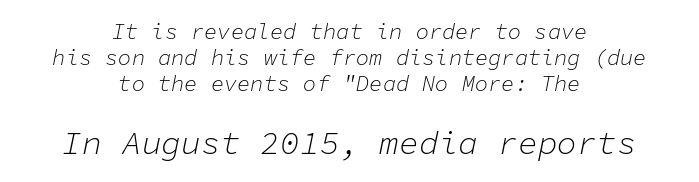
The image shows 33 px light type, italic (leaning right), monospaced; set centered, line spacing 1.18x, normal letter spacing, not underlined; the second (bottom) block is 1.5x larger; low stroke contrast and a medium x-height.
